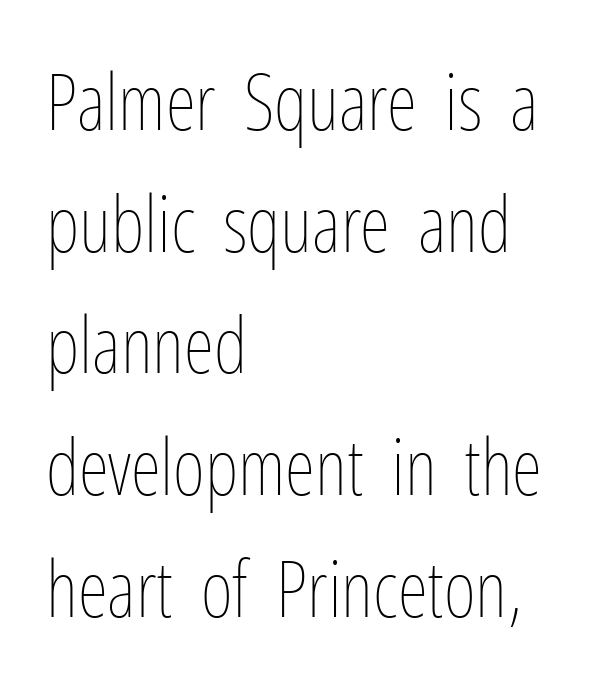
The image shows 78 px thin, condensed type, upright; set left-aligned, normal line spacing (1.56x), normal letter spacing, not underlined; low stroke contrast and a medium x-height.
